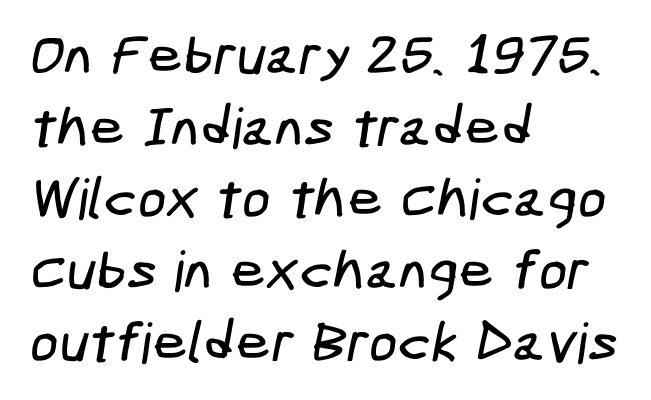
{"serif": "no", "width": "condensed", "stroke_contrast": "low", "x_height": "medium", "underline": "no", "align": "left", "line_spacing": "normal", "line_spacing_ratio": 1.28, "letter_spacing": "normal", "letter_spacing_em": 0.0, "glyph_px": 56}
